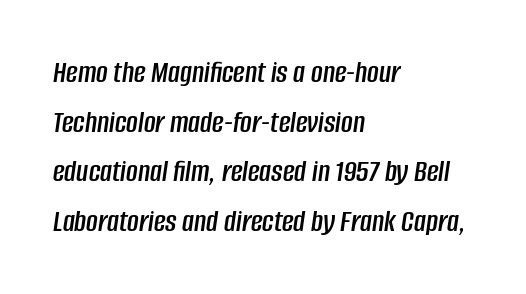
{"italic": "yes", "lean": "right", "slant_degrees": 8, "width": "condensed", "stroke_contrast": "low", "x_height": "large", "monospaced": "no", "underline": "no", "align": "left", "line_spacing": "normal", "line_spacing_ratio": 1.55, "letter_spacing": "normal", "letter_spacing_em": 0.0, "glyph_px": 32}
